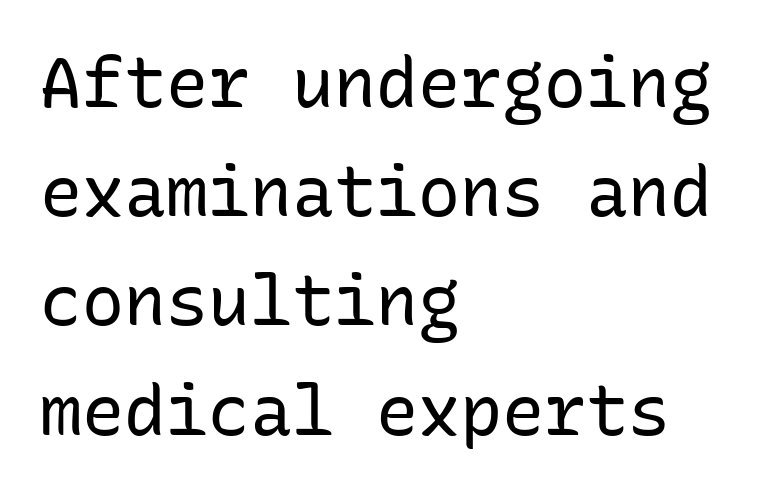
Each word holds together tightly as a unit, with standard inter-letter gaps. Check under the words: just untouched page. No italicization has been applied; the sample stays upright. Vertically, the passage feels balanced, rows spaced as you'd expect.
